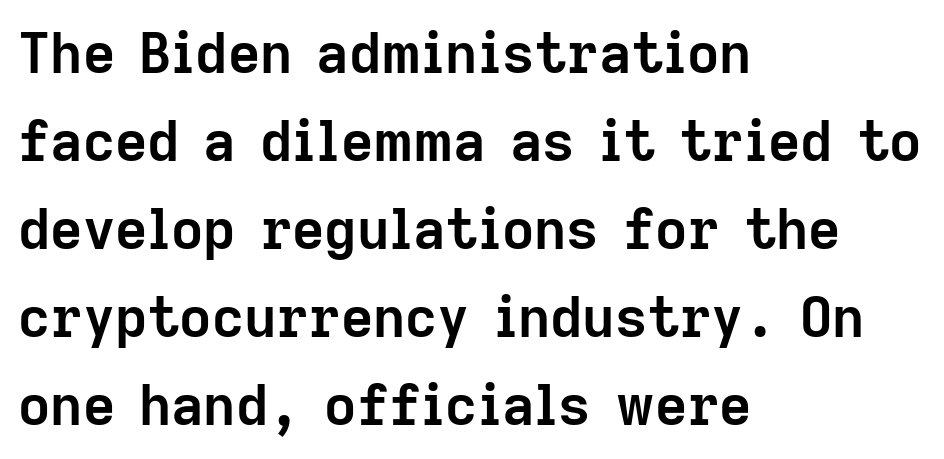
This sample uses a sans-serif face. A typesetter would call this proportional, since set widths differ per character. Heavy, bold letterforms. Line starts are locked; line ends wander.
